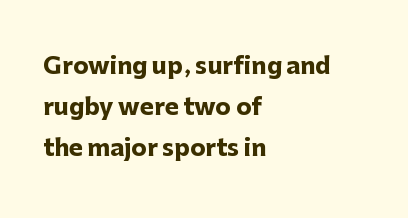
The image shows 23 px bold type, upright; set left-aligned, line spacing 1.79x, normal letter spacing, not underlined.
